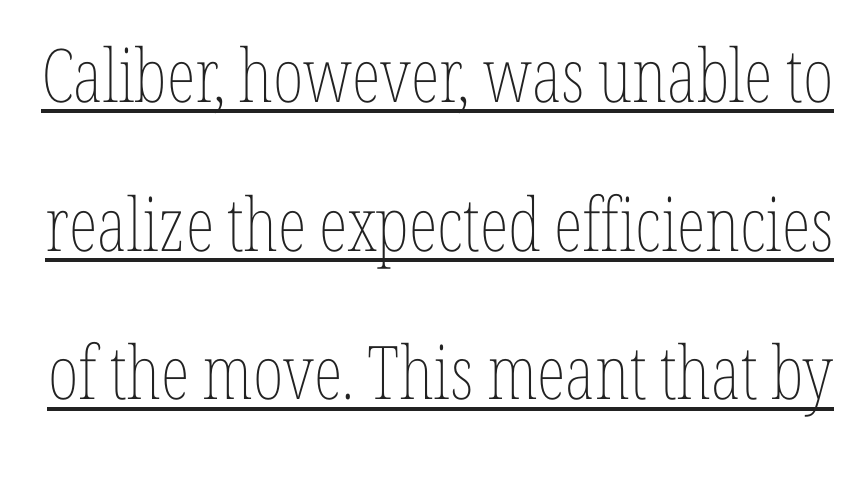
{"italic": "no", "bold": "no", "weight": "thin", "width": "condensed", "stroke_contrast": "low", "x_height": "medium", "monospaced": "no", "underline": "yes", "line_spacing": "loose", "line_spacing_ratio": 2.01, "letter_spacing": "normal", "letter_spacing_em": 0.0, "glyph_px": 74}
